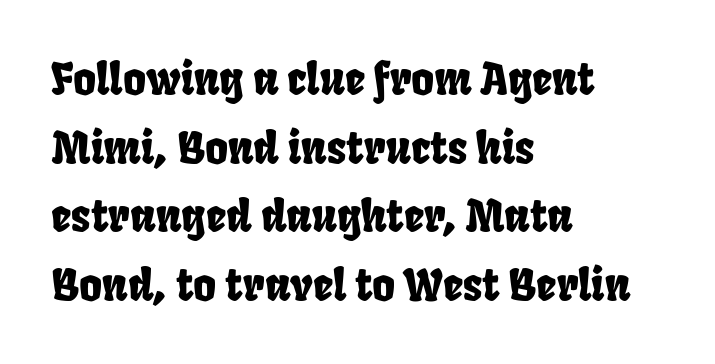
The image shows 44 px condensed sans-serif type; set left-aligned, normal line spacing (1.56x), normal letter spacing, not underlined; low stroke contrast and a large x-height.
